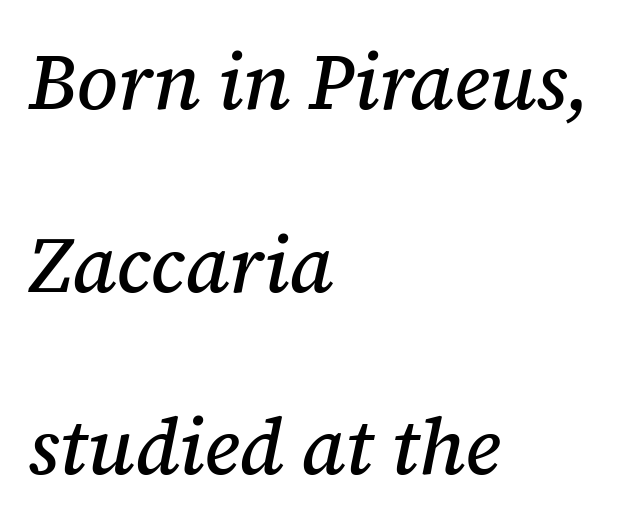
{"serif": "yes", "italic": "yes", "lean": "right", "slant_degrees": 12, "width": "normal", "stroke_contrast": "medium", "x_height": "medium", "monospaced": "no", "underline": "no", "align": "left", "line_spacing": "loose", "line_spacing_ratio": 2.34, "letter_spacing": "normal", "letter_spacing_em": 0.0, "glyph_px": 78}
